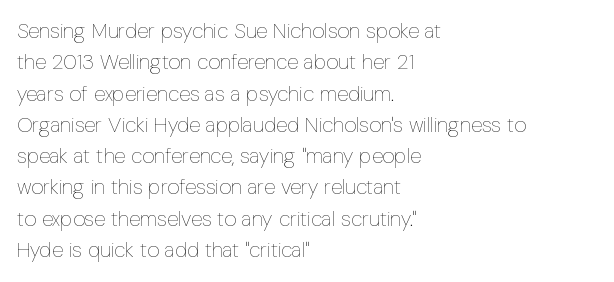
Ordinary non-slanted type is in use. Honestly, the row spacing looks completely unremarkable. These lines keep a tight, regular rhythm from letter to letter. These lines stack with their left ends in a neat column.
